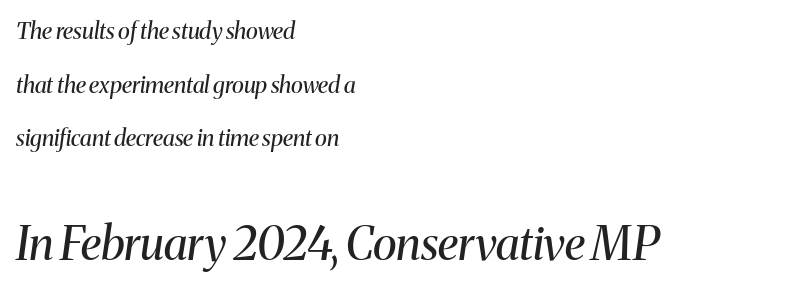
{"serif": "yes", "italic": "yes", "lean": "right", "slant_degrees": 8, "bold": "no", "weight": "regular", "width": "normal", "stroke_contrast": "medium", "x_height": "medium", "monospaced": "no", "underline": "no", "align": "left", "line_spacing": "loose", "line_spacing_ratio": 2.33, "letter_spacing": "normal", "letter_spacing_em": 0.0, "larger_block": "second", "size_ratio": 2.0, "glyph_px": 46}
